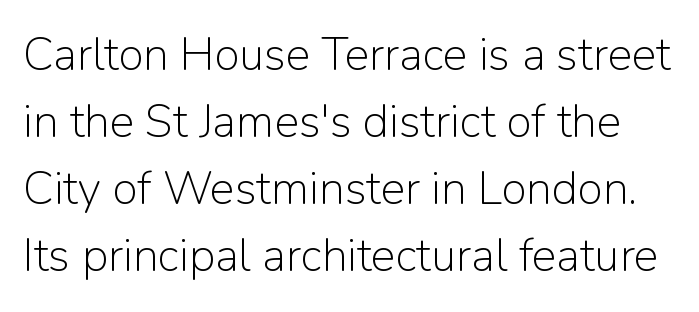
{"serif": "no", "italic": "no", "bold": "no", "weight": "light", "width": "normal", "stroke_contrast": "low", "x_height": "medium", "monospaced": "no", "underline": "no", "line_spacing": "normal", "line_spacing_ratio": 1.46, "letter_spacing": "normal", "letter_spacing_em": 0.0, "glyph_px": 46}
